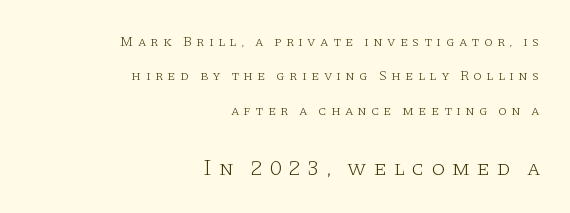
Look at the glyph heights: the lower group is clearly the bigger setting. Anything drawn beneath the words? Only blank space. How are the letters spaced? Widely, with obvious added tracking. You could fit nearly another row in the gap between these rows. A student would call this right alignment; a typographer would say flush right, rag left. The cut favours lightness, reaching ordinary text weight at its darkest.
